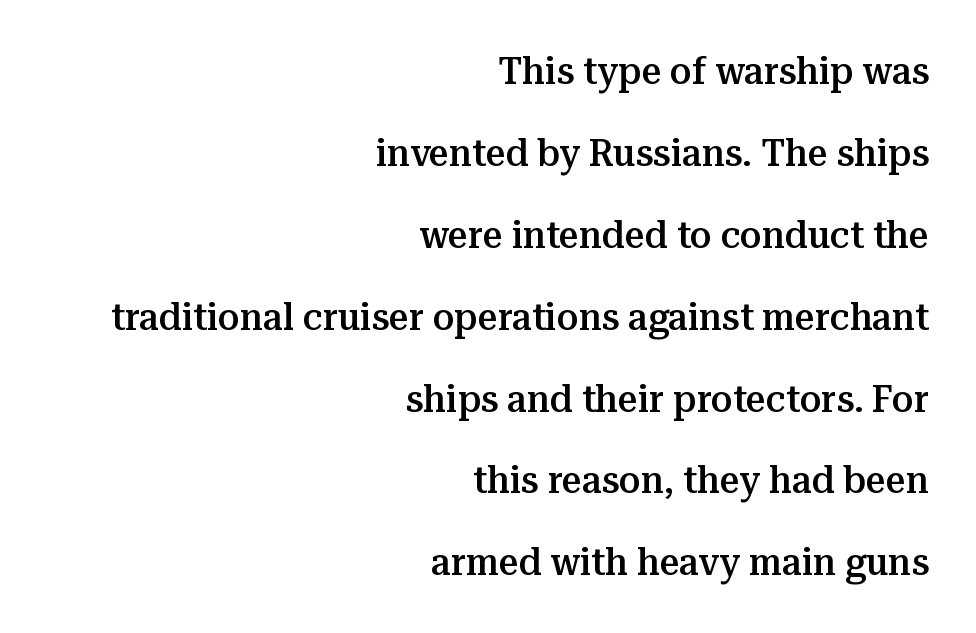
Q: Is the text bold? A: Semi-bold.
Q: Is the text italic (slanted)? A: No, it is upright.
Q: Is the typeface a serif or a sans-serif typeface? A: Serif.
Q: Is the text underlined? A: No.
Q: How is the paragraph aligned? A: Right-aligned.
Q: Is the spacing between letters normal or unusually wide? A: Normal.
Q: Is the spacing between lines tight, normal or loose? A: Loose.
Q: Width (condensed, normal, or wide)? A: Normal.
Q: Stroke contrast? A: Medium.
Q: x-height? A: Medium.
Q: Monospaced? A: No.
